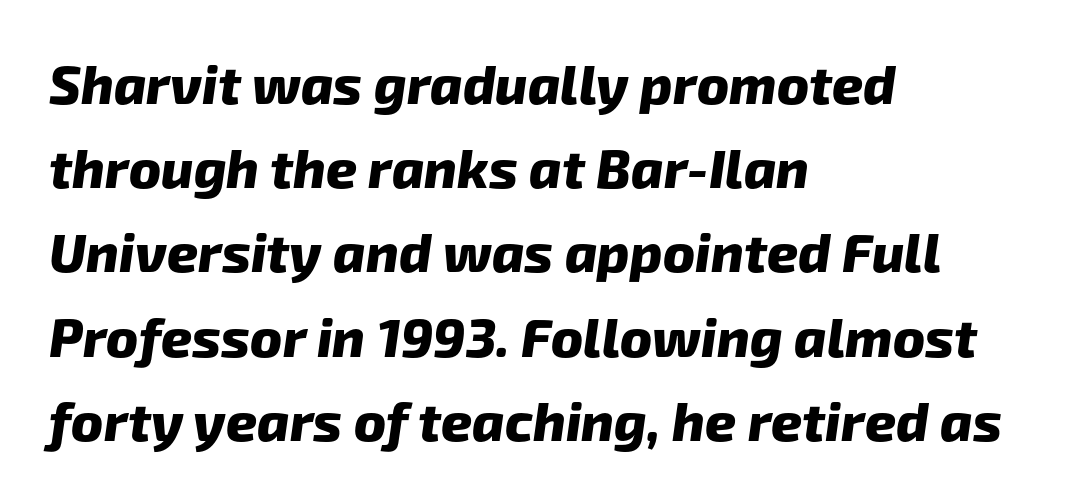
Q: Is the text bold? A: Yes.
Q: Is the typeface a serif or a sans-serif typeface? A: Sans-serif.
Q: Is the text underlined? A: No.
Q: How is the paragraph aligned? A: Left-aligned.
Q: Is the spacing between letters normal or unusually wide? A: Normal.
Q: Is the spacing between lines tight, normal or loose? A: Normal.
Q: Width (condensed, normal, or wide)? A: Normal.
Q: Stroke contrast? A: Low.
Q: x-height? A: Medium.
Q: Monospaced? A: No.
